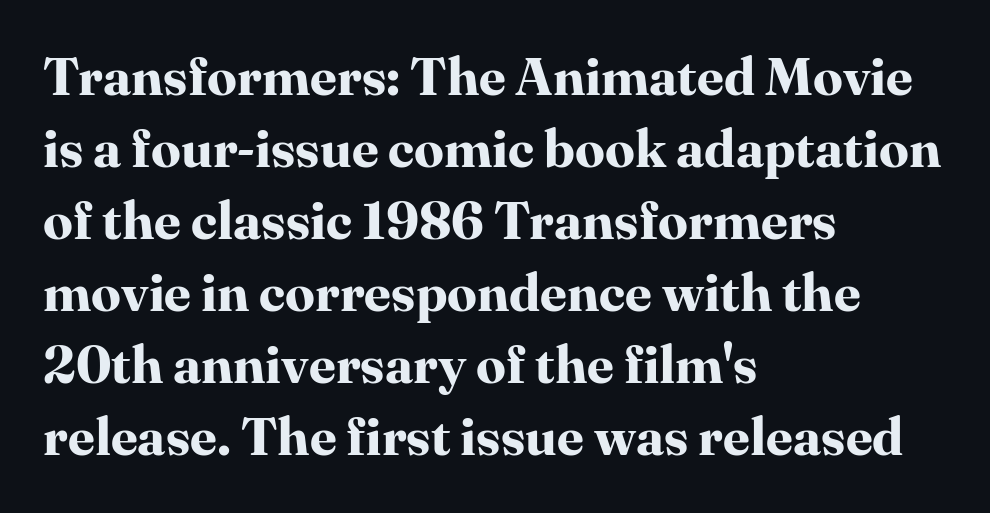
{"serif": "yes", "italic": "no", "bold": "yes", "weight": "bold", "width": "normal", "stroke_contrast": "high", "x_height": "medium", "monospaced": "no", "underline": "no", "align": "left", "line_spacing": "normal", "line_spacing_ratio": 1.36, "letter_spacing": "normal", "letter_spacing_em": 0.0, "glyph_px": 53}
